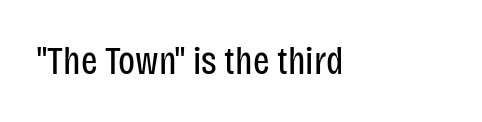
The image shows 39 px regular-weight, condensed sans-serif type, upright; set normal letter spacing, not underlined; low stroke contrast and a large x-height.
